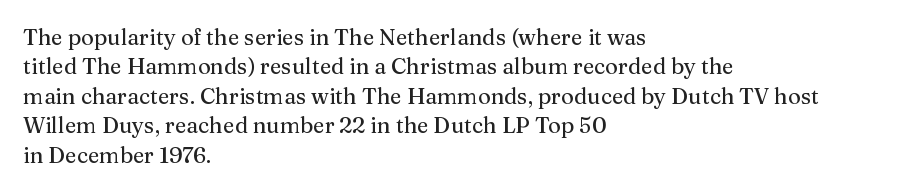
{"italic": "no", "underline": "no", "align": "left", "line_spacing": "normal", "line_spacing_ratio": 1.34, "letter_spacing": "normal", "letter_spacing_em": 0.0, "glyph_px": 22}
